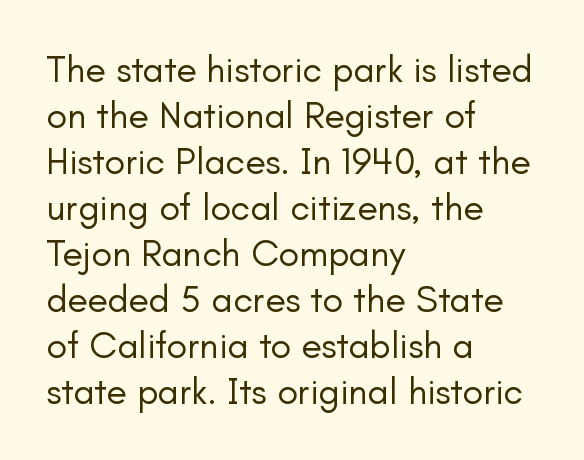
{"serif": "no", "italic": "no", "bold": "no", "weight": "regular", "width": "normal", "stroke_contrast": "low", "x_height": "small", "monospaced": "no", "underline": "no", "align": "left", "line_spacing_ratio": 1.21, "letter_spacing": "normal", "letter_spacing_em": 0.0, "glyph_px": 38}
